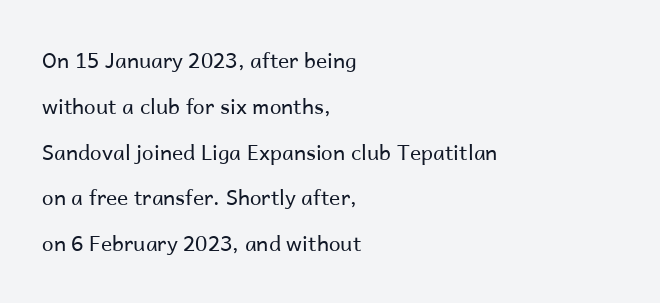
{"italic": "no", "bold": "no", "underline": "no", "align": "left", "line_spacing": "loose", "line_spacing_ratio": 2.18, "letter_spacing": "normal", "letter_spacing_em": 0.0, "glyph_px": 21}
